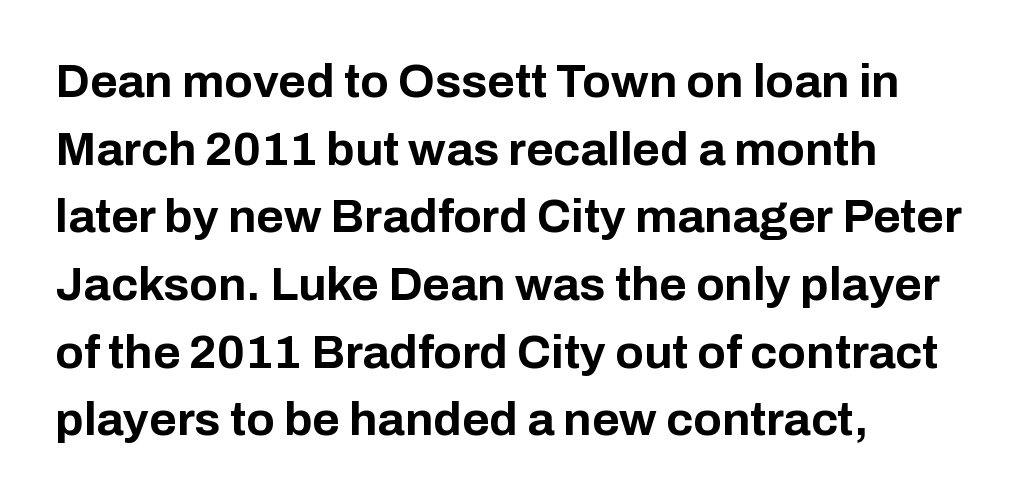
Q: Is the text bold? A: Yes.
Q: Is the text italic (slanted)? A: No, it is upright.
Q: Is the typeface a serif or a sans-serif typeface? A: Sans-serif.
Q: Is the text underlined? A: No.
Q: How is the paragraph aligned? A: Left-aligned.
Q: Is the spacing between letters normal or unusually wide? A: Normal.
Q: Is the spacing between lines tight, normal or loose? A: Normal.
Q: Width (condensed, normal, or wide)? A: Normal.
Q: Stroke contrast? A: Low.
Q: x-height? A: Medium.
Q: Monospaced? A: No.
